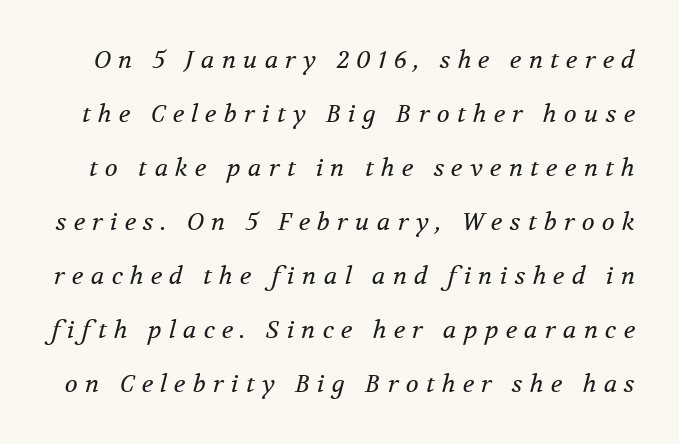
Q: Is the text bold? A: No.
Q: Is the text italic (slanted)? A: Yes, it leans right by about 12 degrees.
Q: Is the text underlined? A: No.
Q: Is the spacing between letters normal or unusually wide? A: Unusually wide.
Q: Is the spacing between lines tight, normal or loose? A: Loose.
